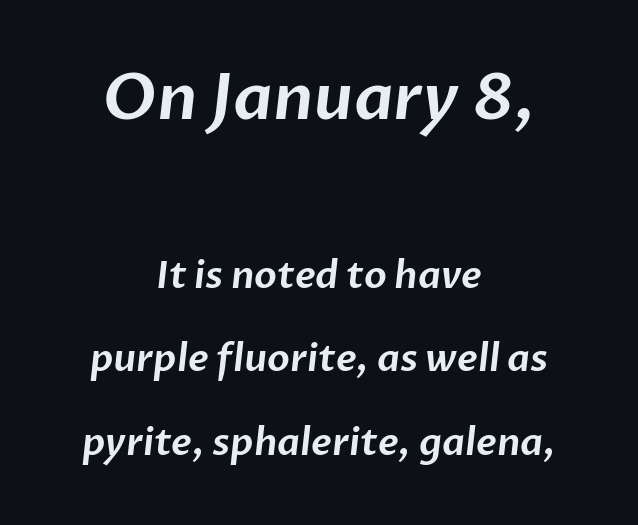
Is this a sans? Yes — the strokes have no serifs. The whitespace from short lines is split evenly between both sides. The letters advance in unequal steps, a hallmark of proportional type. No extra tracking has been applied to these lines.
